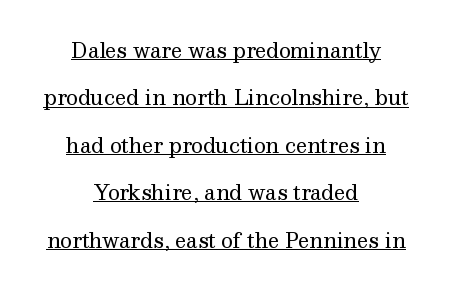
The image shows 20 px text type, upright; set centered, loose line spacing (2.37x), normal letter spacing, underlined.
